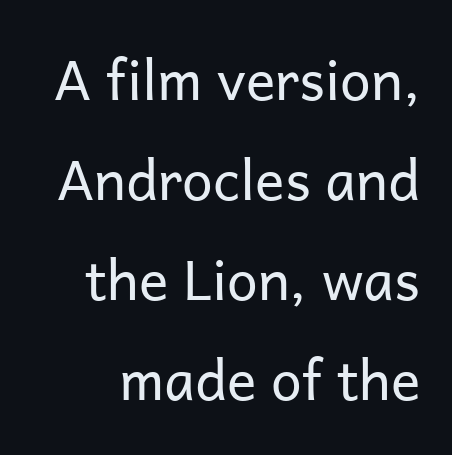
Q: Is the text bold? A: No.
Q: Is the text italic (slanted)? A: No, it is upright.
Q: Is the typeface a serif or a sans-serif typeface? A: Sans-serif.
Q: Is the text underlined? A: No.
Q: Is the spacing between letters normal or unusually wide? A: Normal.
Q: Width (condensed, normal, or wide)? A: Normal.
Q: Stroke contrast? A: Low.
Q: x-height? A: Medium.
Q: Monospaced? A: No.
